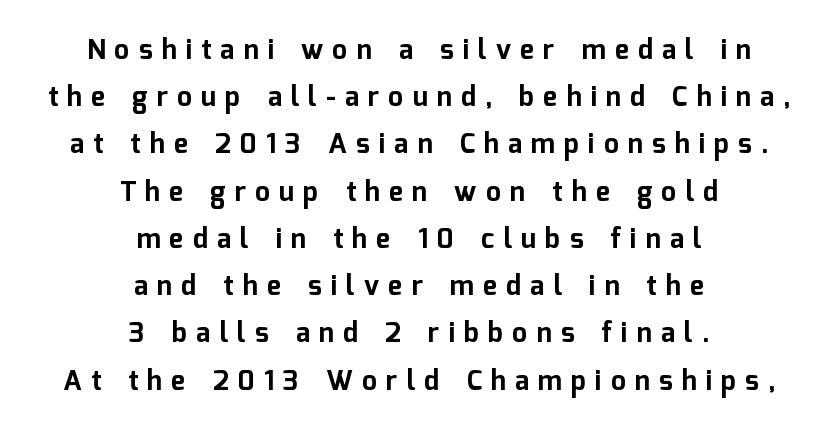
The image shows 27 px bold type, upright; set centered, line spacing 1.75x, unusually wide letter spacing (+0.34 em), not underlined.
